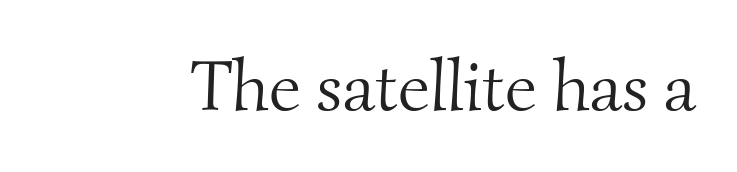
No letter is thick-stroked: the sample isn't bold. Check the space under the baseline: it is left empty. Spacing verdict: proportional, widths tailored to each character. The face used here is seriffed, in the tradition of book romans.
